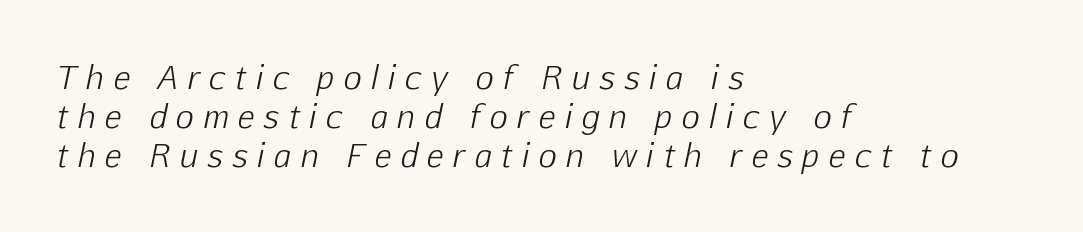
The image shows 31 px light type, italic (leaning right); set left-aligned, normal line spacing (1.26x), unusually wide letter spacing (+0.32 em), not underlined; low stroke contrast and a medium x-height.
